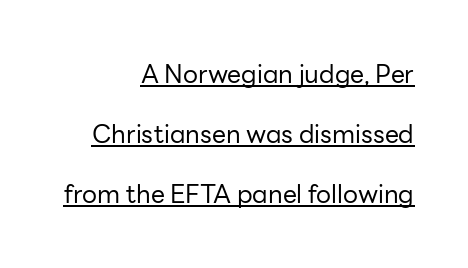
Q: Is the text bold? A: No.
Q: Is the text italic (slanted)? A: No, it is upright.
Q: Is the text underlined? A: Yes.
Q: How is the paragraph aligned? A: Right-aligned.
Q: Is the spacing between letters normal or unusually wide? A: Normal.
Q: Is the spacing between lines tight, normal or loose? A: Loose.
